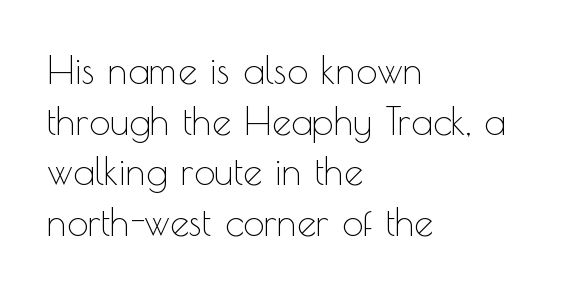
{"serif": "no", "italic": "no", "bold": "no", "weight": "thin", "width": "normal", "x_height": "small", "monospaced": "no", "underline": "no", "align": "left", "line_spacing": "normal", "line_spacing_ratio": 1.33, "letter_spacing": "normal", "letter_spacing_em": 0.0, "glyph_px": 38}
